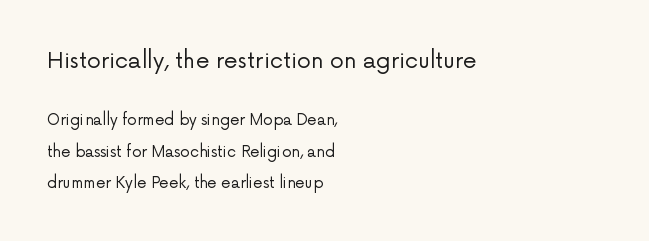
{"italic": "no", "bold": "no", "underline": "no", "align": "left", "line_spacing": "loose", "line_spacing_ratio": 2.11, "letter_spacing": "normal", "letter_spacing_em": 0.0, "larger_block": "first", "size_ratio": 1.47, "glyph_px": 22}
